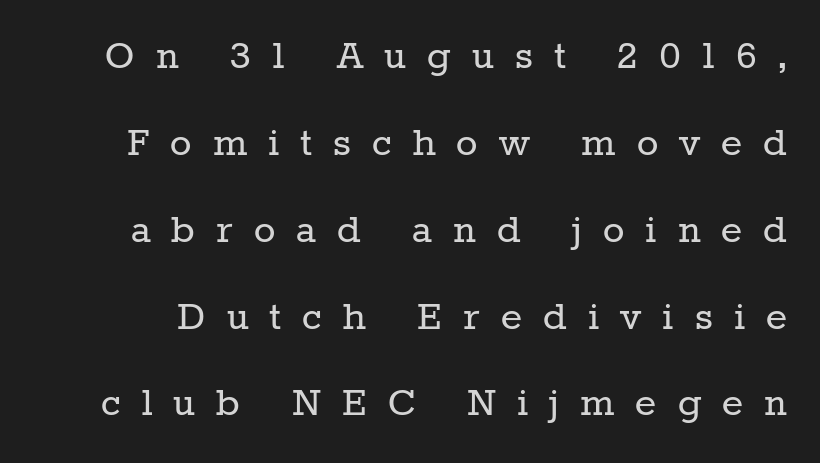
Q: Is the text bold? A: No.
Q: Is the text italic (slanted)? A: No, it is upright.
Q: Is the typeface a serif or a sans-serif typeface? A: Serif.
Q: Is the text underlined? A: No.
Q: Is the spacing between letters normal or unusually wide? A: Unusually wide.
Q: Is the spacing between lines tight, normal or loose? A: Loose.
Q: Width (condensed, normal, or wide)? A: Normal.
Q: Stroke contrast? A: Low.
Q: x-height? A: Medium.
Q: Monospaced? A: No.
